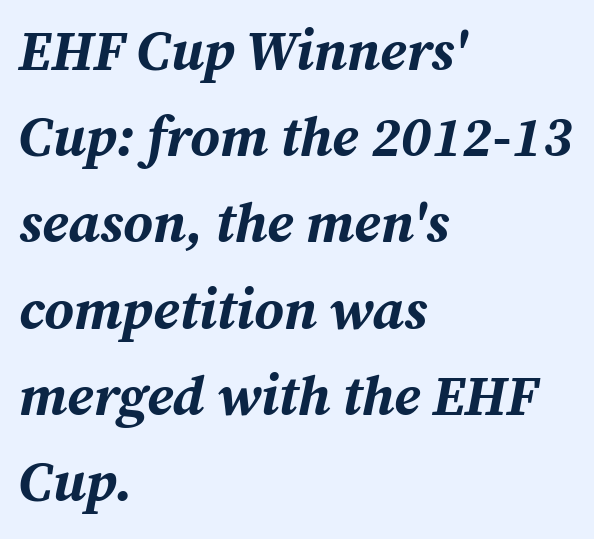
{"italic": "yes", "lean": "right", "slant_degrees": 12, "bold": "yes", "weight": "bold", "width": "normal", "stroke_contrast": "medium", "x_height": "medium", "monospaced": "no", "underline": "no", "align": "left", "line_spacing": "normal", "line_spacing_ratio": 1.54, "letter_spacing": "normal", "letter_spacing_em": 0.0, "glyph_px": 56}
